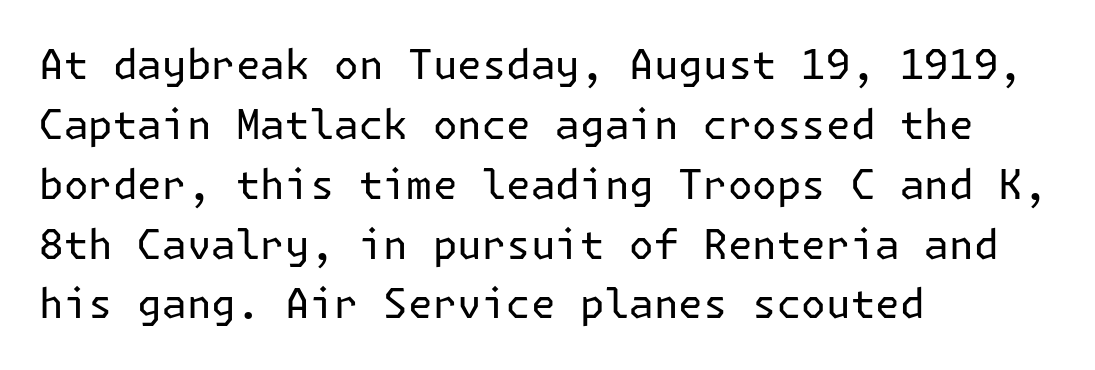
Teacher's note: observe the even left margin — that is flush-left alignment. Unbolded letterforms with no extra heft. The passage shown stacks its lines at a standard gap. The specimen omits any rule beneath the text block's lines. Characters remain perfectly vertical along every line. The letters carry no serifs — their stems end cleanly without finishing strokes.
